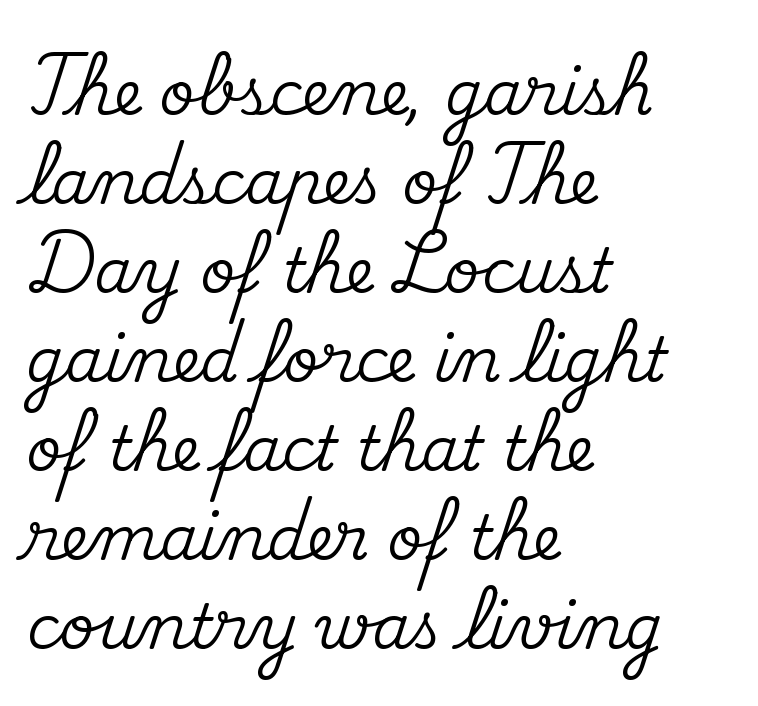
The image shows 61 px serif type; set left-aligned, normal line spacing (1.46x), normal letter spacing, not underlined; medium stroke contrast and a small x-height.
